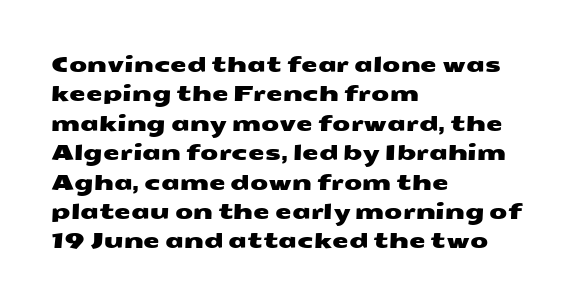
{"underline": "no", "align": "left", "line_spacing": "normal", "line_spacing_ratio": 1.4, "letter_spacing": "normal", "letter_spacing_em": 0.0, "glyph_px": 21}
